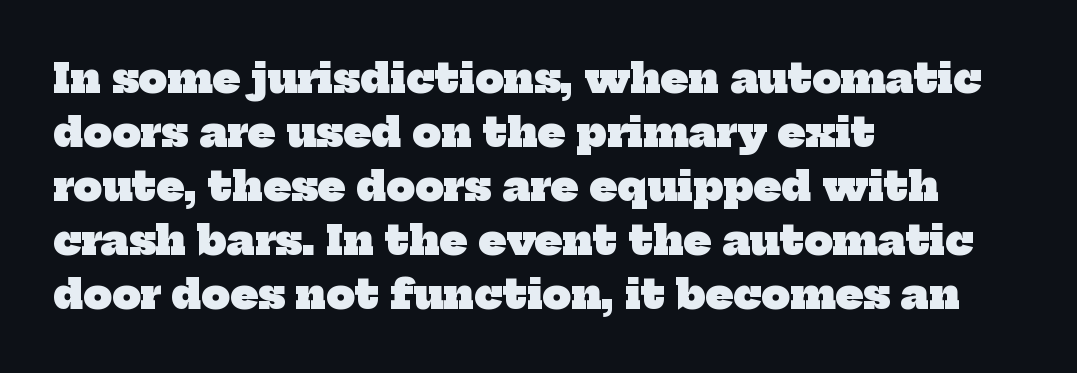
{"serif": "yes", "bold": "yes", "weight": "heavy", "width": "normal", "stroke_contrast": "low", "x_height": "medium", "monospaced": "no", "underline": "no", "align": "left", "line_spacing": "normal", "line_spacing_ratio": 1.35, "letter_spacing": "normal", "letter_spacing_em": 0.0, "glyph_px": 40}
